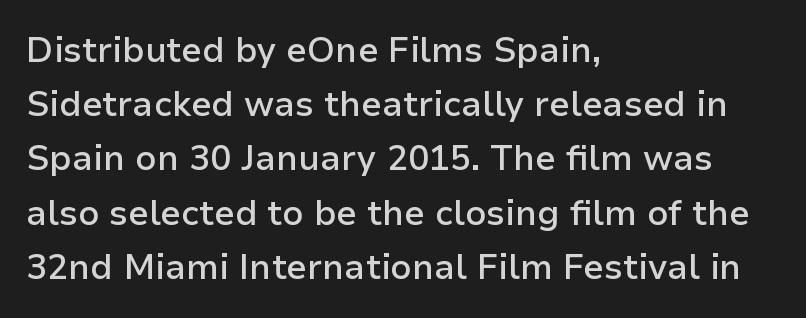
{"serif": "no", "italic": "no", "bold": "semi", "weight": "semibold", "width": "normal", "stroke_contrast": "low", "x_height": "medium", "monospaced": "no", "underline": "no", "align": "left", "line_spacing": "normal", "line_spacing_ratio": 1.55, "letter_spacing": "normal", "letter_spacing_em": 0.0, "glyph_px": 35}
